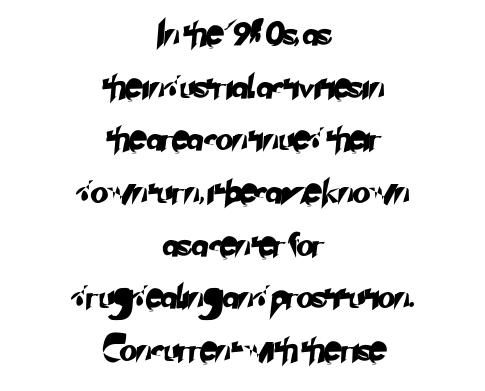
Q: Is the text underlined? A: No.
Q: How is the paragraph aligned? A: Centered.
Q: Is the spacing between letters normal or unusually wide? A: Normal.
Q: Is the spacing between lines tight, normal or loose? A: Loose.
